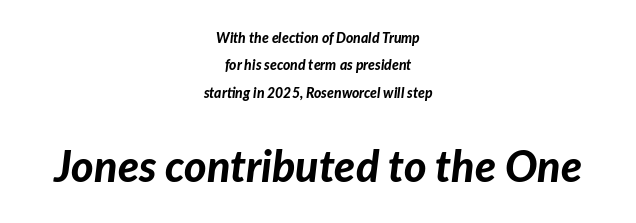
{"italic": "yes", "lean": "right", "slant_degrees": 7, "bold": "yes", "weight": "bold", "width": "normal", "stroke_contrast": "low", "x_height": "medium", "monospaced": "no", "underline": "no", "align": "center", "line_spacing": "loose", "line_spacing_ratio": 1.95, "letter_spacing": "normal", "letter_spacing_em": 0.0, "larger_block": "second", "size_ratio": 3.07, "glyph_px": 43}
